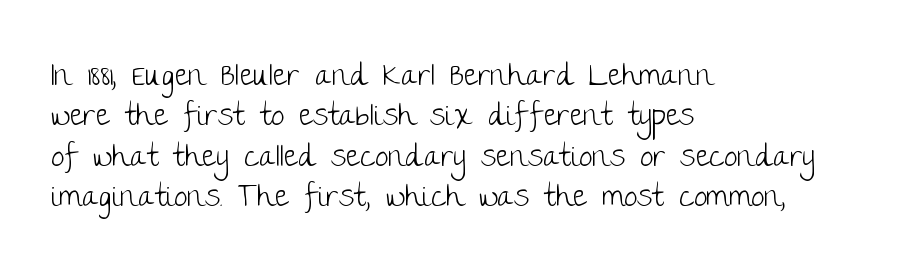
Q: Is the text bold? A: No.
Q: Is the text italic (slanted)? A: No, it is upright.
Q: Is the typeface a serif or a sans-serif typeface? A: Sans-serif.
Q: Is the text underlined? A: No.
Q: How is the paragraph aligned? A: Left-aligned.
Q: Is the spacing between letters normal or unusually wide? A: Normal.
Q: Is the spacing between lines tight, normal or loose? A: Normal.
Q: Width (condensed, normal, or wide)? A: Normal.
Q: Stroke contrast? A: Low.
Q: x-height? A: Large.
Q: Monospaced? A: No.
